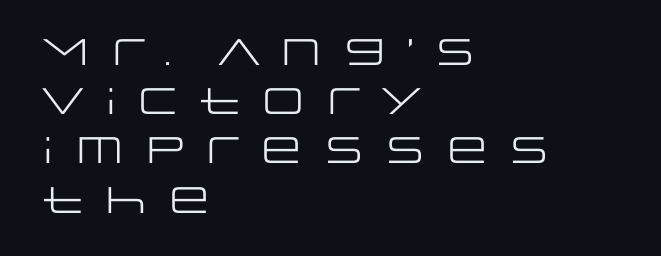
The image shows 37 px regular-weight, wide sans-serif type, upright; set left-aligned, normal line spacing (1.33x), not underlined; low stroke contrast and a large x-height.
